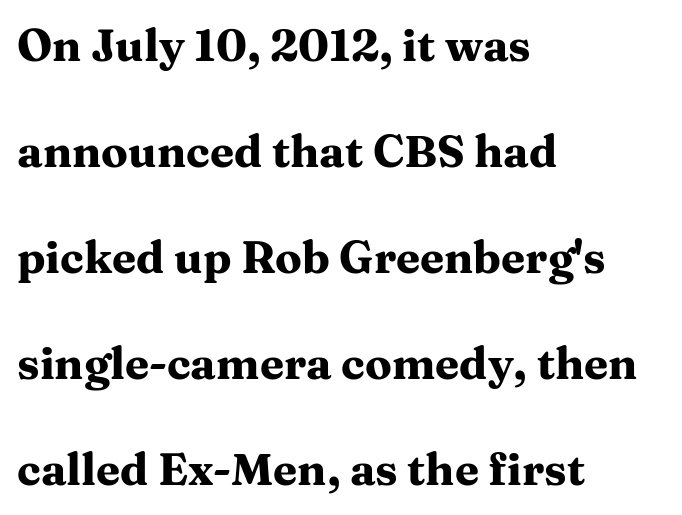
Quick note: interline space is abundant. The text block is weighted toward the left margin, trailing off unevenly rightward. If you drew a line through each stem, it would be perfectly vertical. What stands out about the letter spacing? Nothing — it is the standard amount.
